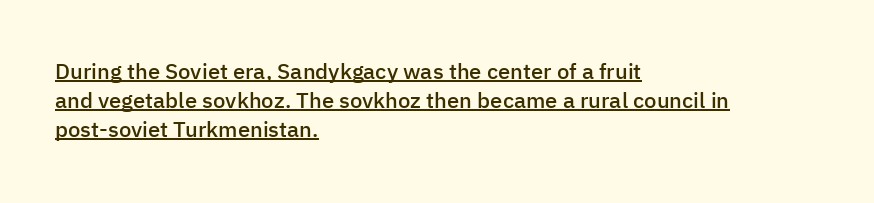
A typesetter would call this zero additional tracking. Notice the strokes are somewhat thickened but not fully heavy: this is a semibold. These characters rest on top of a visible drawn line. The axis of the letterforms is exactly vertical.
